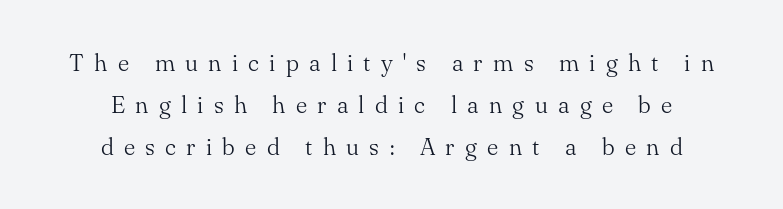
{"italic": "no", "bold": "no", "underline": "no", "align": "center", "line_spacing_ratio": 1.75, "letter_spacing": "wide", "letter_spacing_em": 0.43, "glyph_px": 24}
